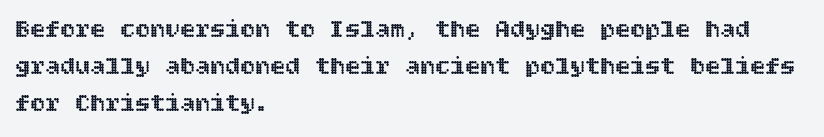
The image shows 25 px text type, upright; set left-aligned, normal line spacing (1.49x), normal letter spacing, not underlined.
